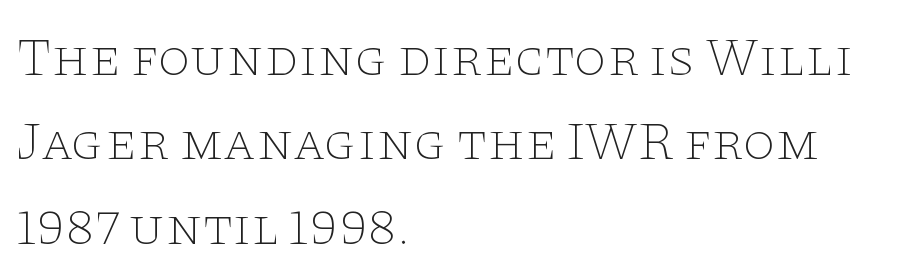
The image shows 53 px thin, wide serif type, upright; set left-aligned, normal line spacing (1.59x), normal letter spacing, not underlined; low stroke contrast and a large x-height.
